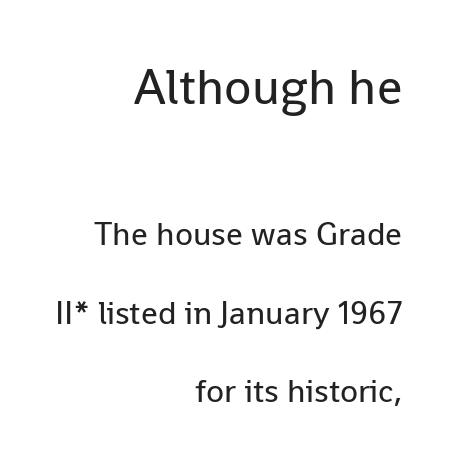
The image shows 50 px regular-weight sans-serif type, upright; set right-aligned, loose line spacing (2.37x), normal letter spacing, not underlined; the first (top) block is 1.52x larger; low stroke contrast and a medium x-height.
